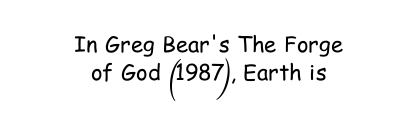
The image shows 22 px text type, upright; set centered, normal line spacing (1.27x), normal letter spacing, not underlined.
